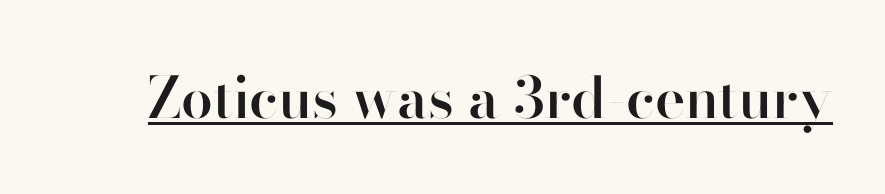
Q: Is the text bold? A: Semi-bold.
Q: Is the text italic (slanted)? A: No, it is upright.
Q: Is the typeface a serif or a sans-serif typeface? A: Sans-serif.
Q: Is the text underlined? A: Yes.
Q: Is the spacing between letters normal or unusually wide? A: Normal.
Q: Width (condensed, normal, or wide)? A: Normal.
Q: Stroke contrast? A: High.
Q: x-height? A: Small.
Q: Monospaced? A: No.
